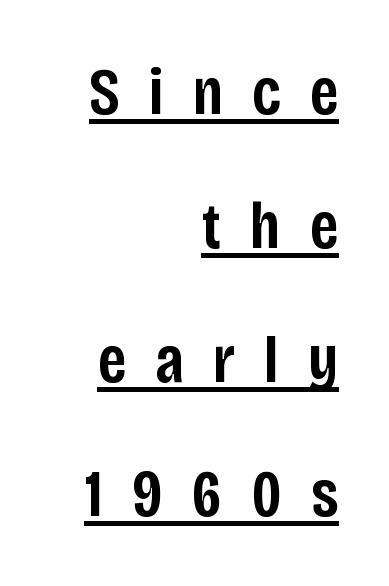
A bit beefed up — I'd call it semibold rather than bold. Quick note: interline space is abundant. The text was rendered using a sans face with plain stroke endings. Leftover space on each line is placed entirely before the opening word. Like a heading marked for emphasis, these lines bear an underscore.
